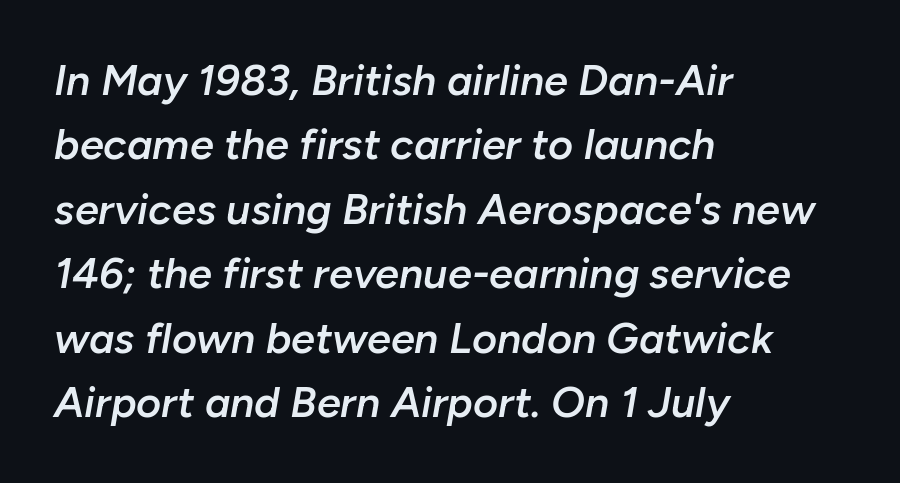
Casual observation: everything's shoved over to the left. Emphasis-style slanted type is in use. The designer left line spacing at the default. Spacing verdict: proportional, widths tailored to each character. Is the type bold? Partly — it's a semibold, heavier than regular but not fully bold.
